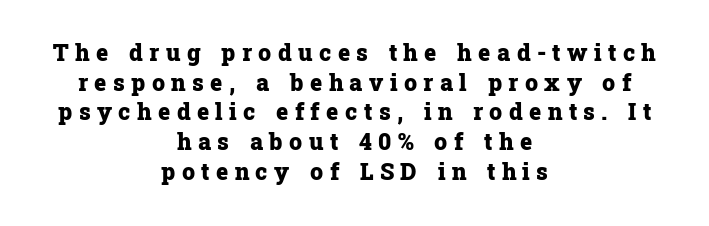
Q: Is the text bold? A: Yes.
Q: Is the text italic (slanted)? A: No, it is upright.
Q: Is the text underlined? A: No.
Q: How is the paragraph aligned? A: Centered.
Q: Is the spacing between letters normal or unusually wide? A: Unusually wide.
Q: Is the spacing between lines tight, normal or loose? A: Normal.
